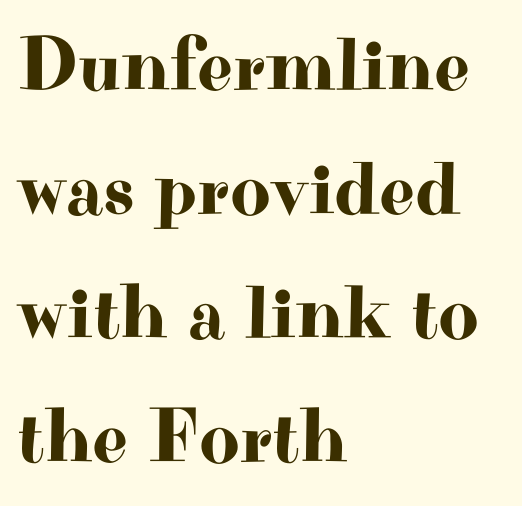
The lettering stays uniformly vertical, giving the passage a roman look. The tracking reads as untouched default to a designer's eye. Normally led — the rows are evenly, conventionally spaced. The rendering shows small feet on the letterforms — a serif design. Each line starts at the same left margin while the right side varies. Lines of text with bare space underneath.
